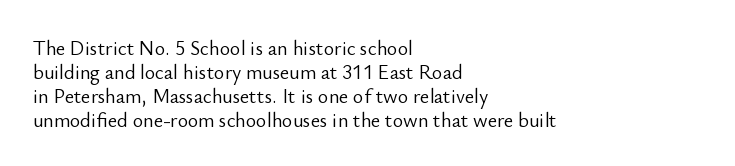
{"italic": "no", "bold": "no", "underline": "no", "align": "left", "line_spacing_ratio": 1.2, "letter_spacing": "normal", "letter_spacing_em": 0.0, "glyph_px": 20}
